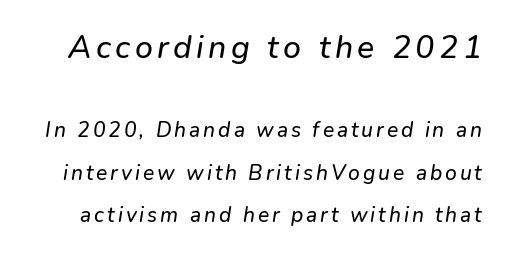
{"italic": "yes", "lean": "right", "slant_degrees": 9, "width": "normal", "stroke_contrast": "low", "x_height": "medium", "monospaced": "no", "underline": "no", "line_spacing": "loose", "line_spacing_ratio": 2.02, "larger_block": "first", "size_ratio": 1.52, "glyph_px": 32}
